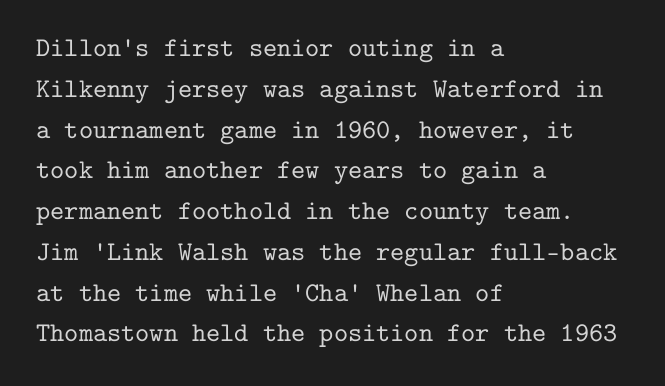
{"italic": "no", "underline": "no", "align": "left", "line_spacing": "normal", "line_spacing_ratio": 1.51, "letter_spacing": "normal", "letter_spacing_em": 0.0, "glyph_px": 27}
